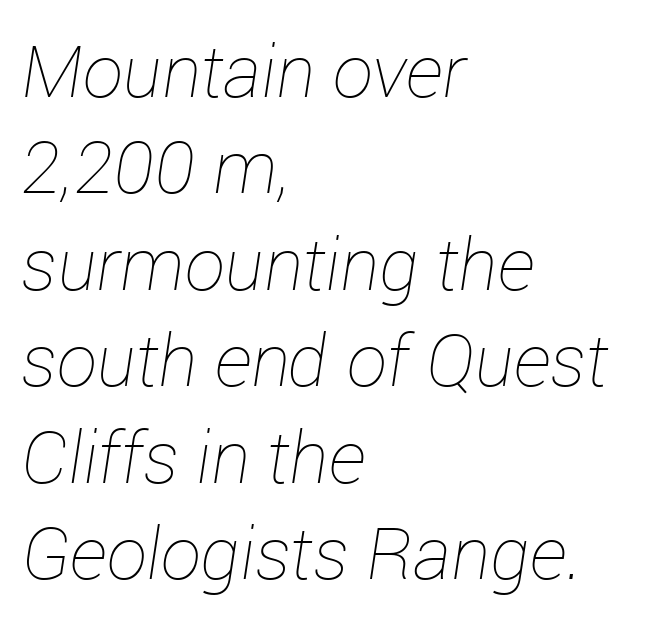
Q: Is the text bold? A: No.
Q: Is the text italic (slanted)? A: Yes, it leans right by about 12 degrees.
Q: Is the text underlined? A: No.
Q: How is the paragraph aligned? A: Left-aligned.
Q: Is the spacing between letters normal or unusually wide? A: Normal.
Q: Is the spacing between lines tight, normal or loose? A: Normal.
Q: Width (condensed, normal, or wide)? A: Normal.
Q: Stroke contrast? A: Low.
Q: x-height? A: Medium.
Q: Monospaced? A: No.
